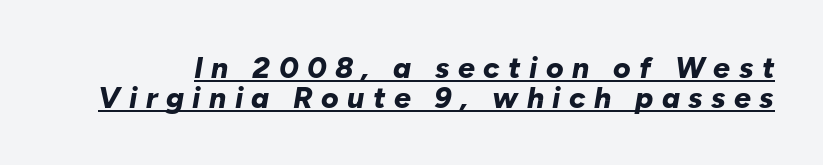
The image shows 30 px bold type, italic (leaning right); set tight line spacing (0.99x), unusually wide letter spacing (+0.28 em), underlined; low stroke contrast and a medium x-height.
